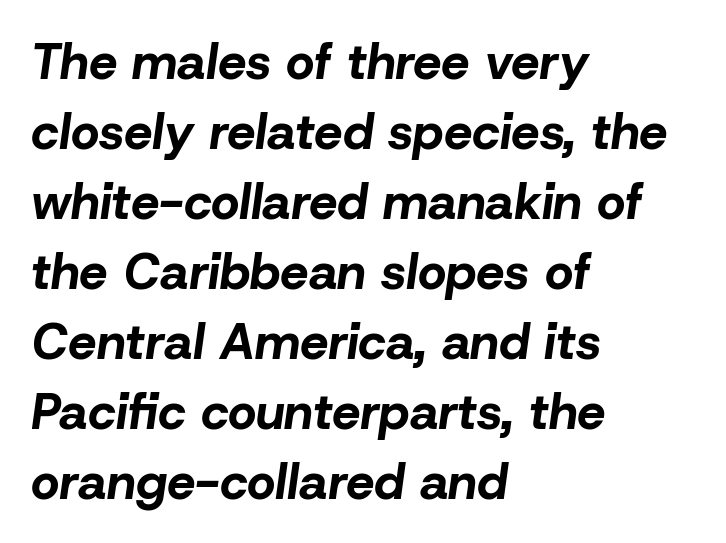
The image shows 50 px bold type, italic (leaning right); set left-aligned, normal line spacing (1.4x), normal letter spacing, not underlined; low stroke contrast and a medium x-height.
